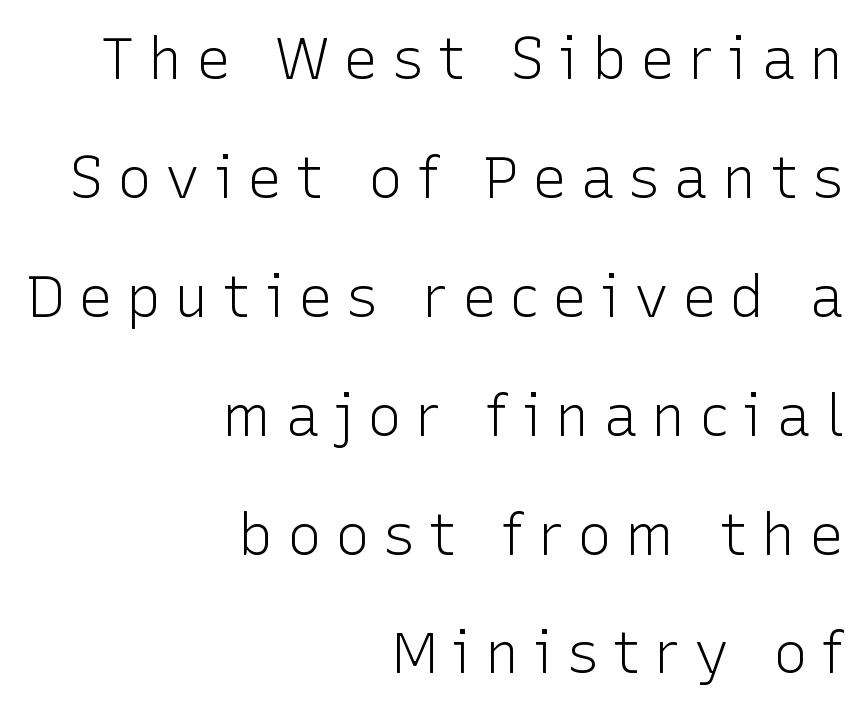
{"serif": "no", "italic": "no", "bold": "no", "weight": "light", "width": "normal", "stroke_contrast": "low", "x_height": "medium", "monospaced": "no", "underline": "no", "align": "right", "line_spacing": "loose", "line_spacing_ratio": 2.05, "letter_spacing": "wide", "letter_spacing_em": 0.23, "glyph_px": 58}
